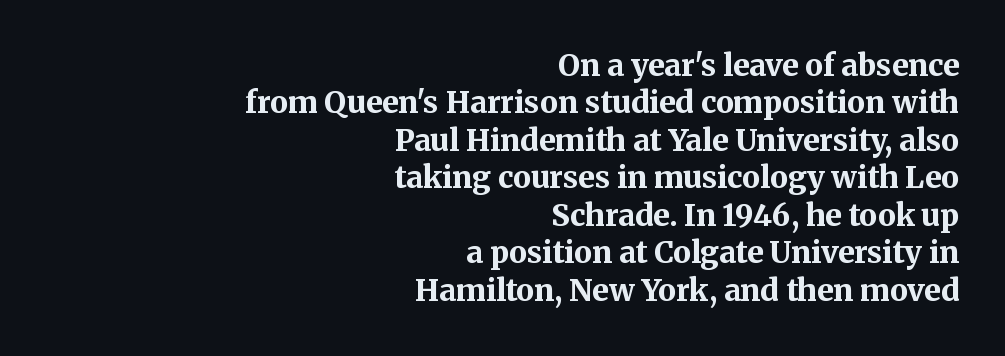
You could not count columns in this text — the font is proportionally spaced. The lines sit at an ordinary, default distance from one another. Lines of text with bare space underneath. The lettering stays uniformly vertical, giving the passage a roman look. Each glyph is drawn with heavy, bold strokes. Spacing between characters is what you'd get straight out of the box.
